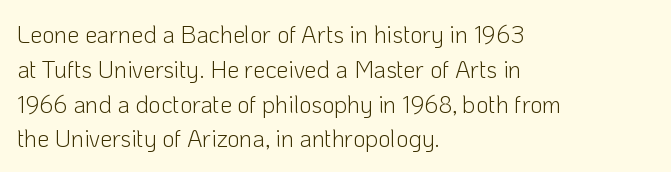
Summary of weight: not heavy and not bold. The passage shown stacks its lines at a standard gap. Upright lettering throughout. Tracking value appears to be zero — textbook default spacing.
